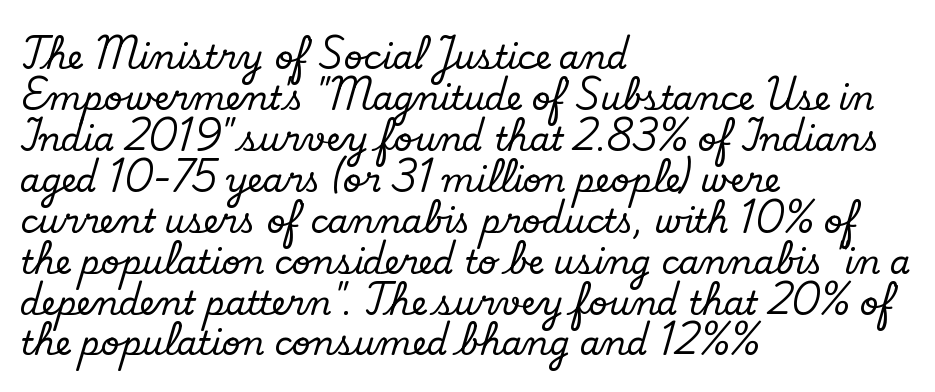
What kind of face is this? One with serifs. Each line starts at the same left margin while the right side varies. The line texture is even and compact thanks to regular tracking. Unmarked baselines from the first word to the last.
